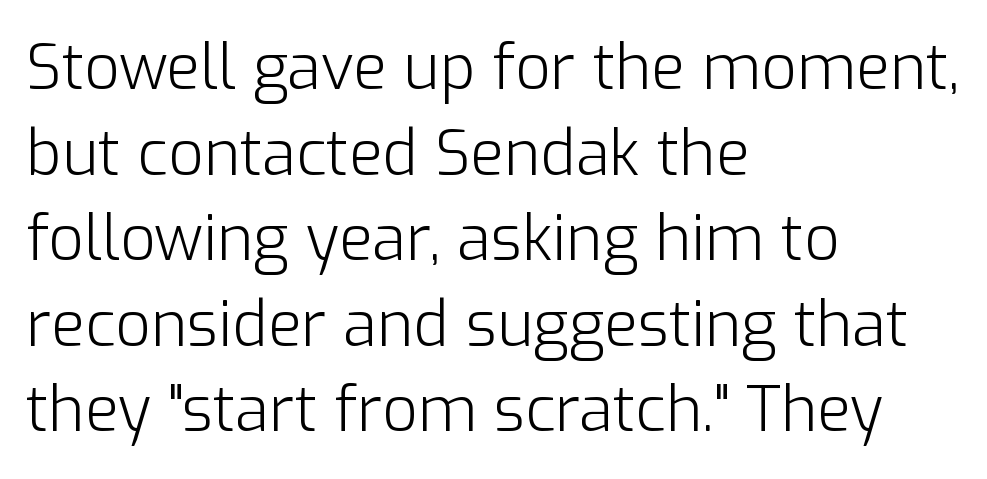
{"serif": "no", "italic": "no", "bold": "no", "weight": "light", "width": "normal", "stroke_contrast": "low", "x_height": "medium", "monospaced": "no", "underline": "no", "align": "left", "line_spacing": "normal", "line_spacing_ratio": 1.38, "letter_spacing": "normal", "letter_spacing_em": 0.0, "glyph_px": 62}
